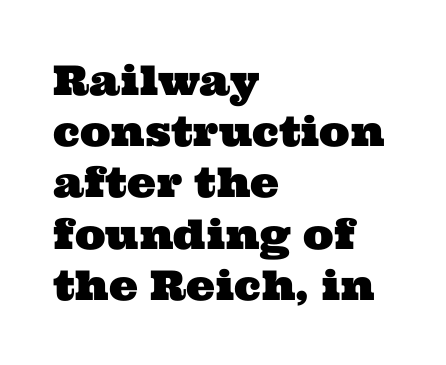
The type family on display is of the serif kind. The glyphs are unaccompanied by any horizontal stroke below them. There is no visible air inserted between adjacent glyphs. The rendering uses a moderate line-height, typical for paragraphs. Varying glyph widths throughout — classic text-font behaviour. A classic flush-left, rag-right setting is used for this passage.
